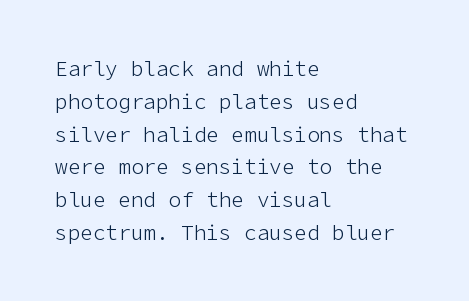
The image shows 21 px text type, upright; set left-aligned, normal line spacing (1.56x), normal letter spacing, not underlined.
